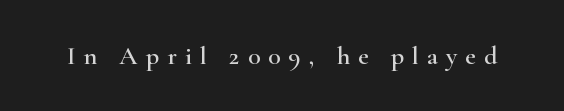
{"italic": "no", "underline": "no", "letter_spacing": "wide", "letter_spacing_em": 0.31, "glyph_px": 26}
